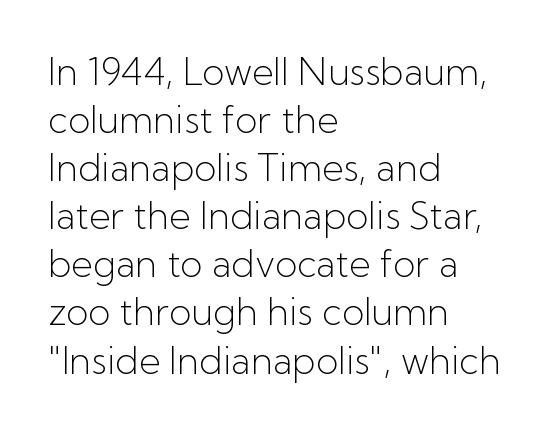
Heaviness? Minimal to ordinary, like unemphasized prose. The type sits square on the baseline with zero lean. The text was rendered using a sans face with plain stroke endings. Line spacing here is normal. Do the characters align in a grid? No, the font is proportional. These lines are set flush left with a ragged right edge.
